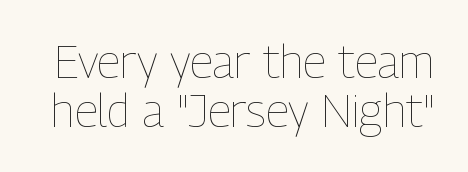
No word sits above an underline. This is roman type, the default non-slanted kind. The passage shown is typed in a proportional face where columns would drift. There is no visible air inserted between adjacent glyphs. What's the leading like? Squeezed, with rows nearly overlapping. Caption: face not bold, strokes unweighted.
